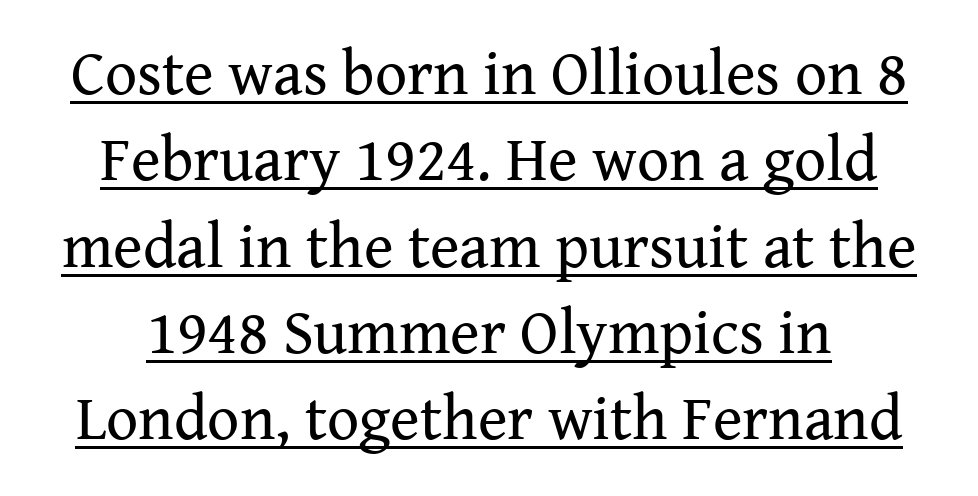
Q: Is the text bold? A: No.
Q: Is the text italic (slanted)? A: No, it is upright.
Q: Is the typeface a serif or a sans-serif typeface? A: Serif.
Q: Is the text underlined? A: Yes.
Q: Is the spacing between letters normal or unusually wide? A: Normal.
Q: Is the spacing between lines tight, normal or loose? A: Normal.
Q: Width (condensed, normal, or wide)? A: Normal.
Q: Stroke contrast? A: Medium.
Q: x-height? A: Medium.
Q: Monospaced? A: No.
